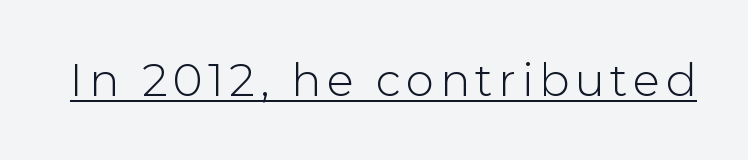
The image shows 45 px light sans-serif type, upright; set underlined; low stroke contrast and a medium x-height.
